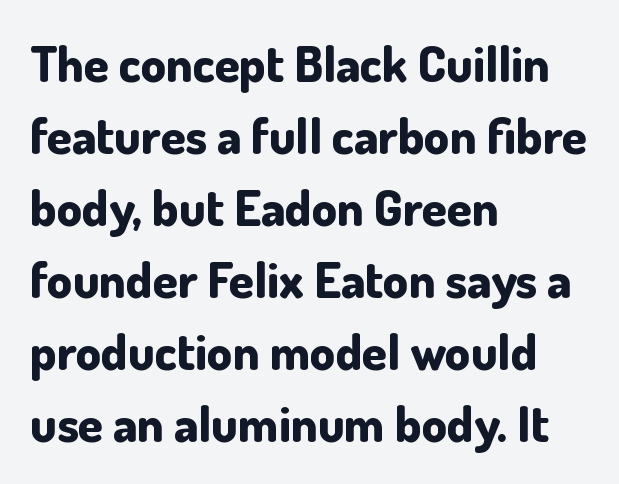
You can tell from the bare stems that sans-serif type was used. Thick stems and heavy bowls — unmistakably bold. Successive baselines arrive at the customary interval. Descenders are the only things crossing below the line. The paragraph shown leans on its left margin.
